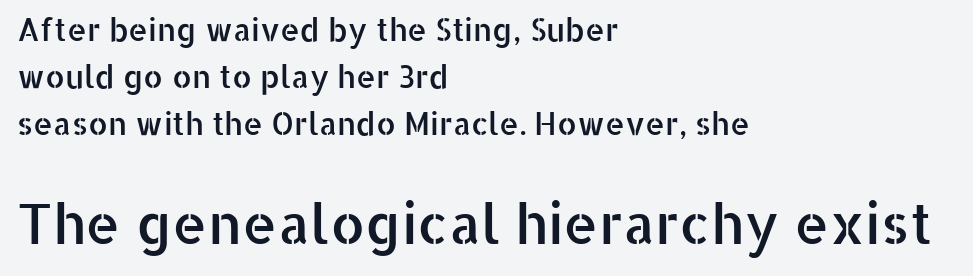
{"serif": "no", "italic": "no", "width": "normal", "stroke_contrast": "low", "x_height": "medium", "monospaced": "no", "underline": "no", "align": "left", "line_spacing": "normal", "line_spacing_ratio": 1.52, "letter_spacing": "normal", "letter_spacing_em": 0.0, "larger_block": "second", "size_ratio": 1.77, "glyph_px": 55}
